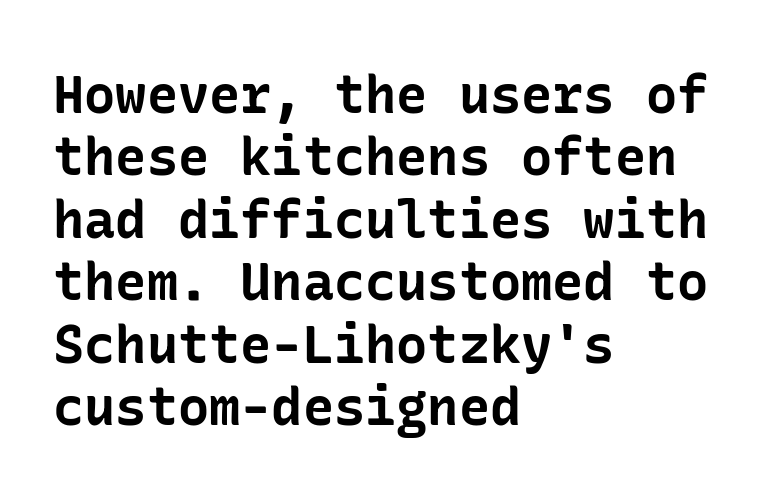
Q: Is the text bold? A: Yes.
Q: Is the text italic (slanted)? A: No, it is upright.
Q: Is the typeface a serif or a sans-serif typeface? A: Sans-serif.
Q: Is the text underlined? A: No.
Q: How is the paragraph aligned? A: Left-aligned.
Q: Is the spacing between letters normal or unusually wide? A: Normal.
Q: Width (condensed, normal, or wide)? A: Normal.
Q: Stroke contrast? A: Low.
Q: x-height? A: Medium.
